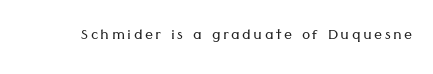
The image shows 20 px text type, upright; set not underlined.
